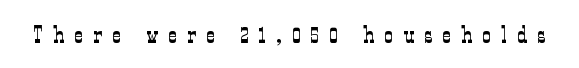
{"italic": "no", "bold": "no", "underline": "no", "letter_spacing": "wide", "letter_spacing_em": 0.43, "glyph_px": 24}
